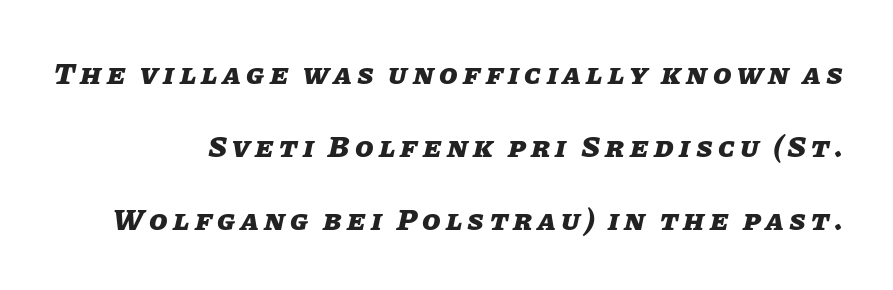
Q: Is the text bold? A: Yes.
Q: Is the text italic (slanted)? A: Yes, it leans right by about 11 degrees.
Q: Is the text underlined? A: No.
Q: Is the spacing between lines tight, normal or loose? A: Loose.
Q: Width (condensed, normal, or wide)? A: Normal.
Q: Stroke contrast? A: Low.
Q: x-height? A: Large.
Q: Monospaced? A: No.
